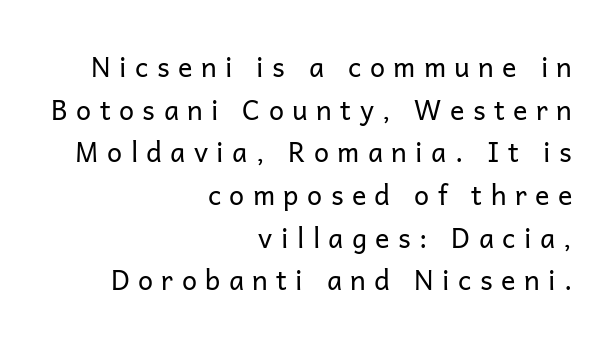
{"italic": "no", "bold": "no", "underline": "no", "align": "right", "line_spacing": "normal", "line_spacing_ratio": 1.58, "letter_spacing": "wide", "letter_spacing_em": 0.31, "glyph_px": 27}
